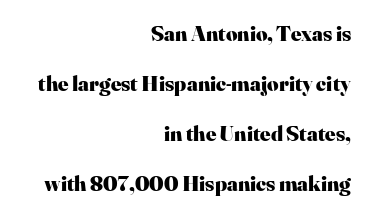
{"italic": "no", "bold": "yes", "underline": "no", "align": "right", "line_spacing": "loose", "line_spacing_ratio": 2.28, "letter_spacing": "normal", "letter_spacing_em": 0.0, "glyph_px": 22}
